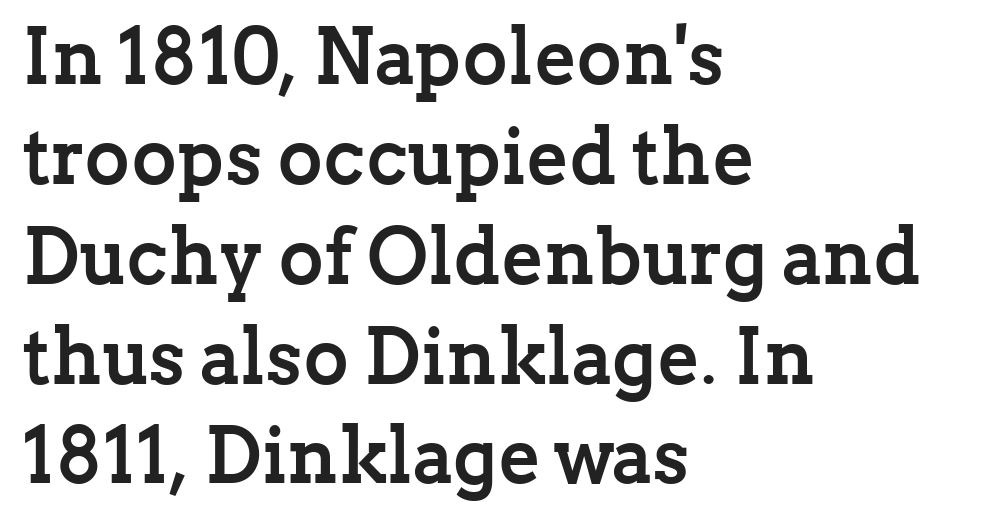
Note the varied advance widths — an 'i' is clearly narrower than an 'm'. Glance below the letters and you will spot only blank space. Typographic density is high because the face is bold. Does extra space separate the letters? No, they use regular spacing.
